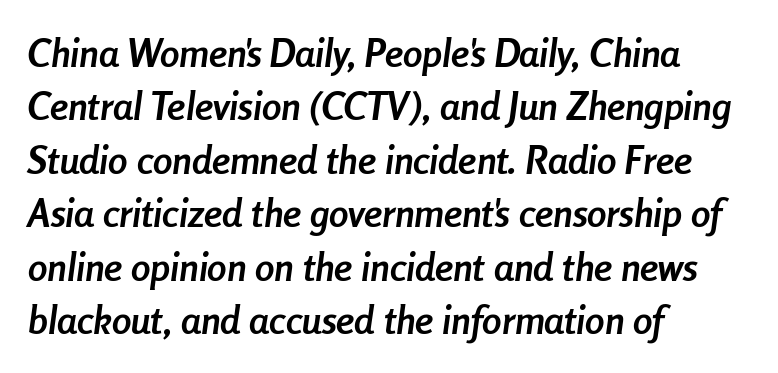
{"italic": "yes", "lean": "right", "slant_degrees": 8, "bold": "yes", "weight": "semibold", "width": "condensed", "stroke_contrast": "low", "x_height": "medium", "monospaced": "no", "underline": "no", "align": "left", "line_spacing": "normal", "line_spacing_ratio": 1.37, "letter_spacing": "normal", "letter_spacing_em": 0.0, "glyph_px": 39}
